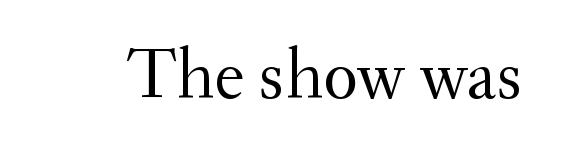
{"serif": "yes", "italic": "no", "bold": "no", "weight": "regular", "width": "normal", "stroke_contrast": "medium", "x_height": "small", "monospaced": "no", "underline": "no", "letter_spacing": "normal", "letter_spacing_em": 0.0, "glyph_px": 72}
